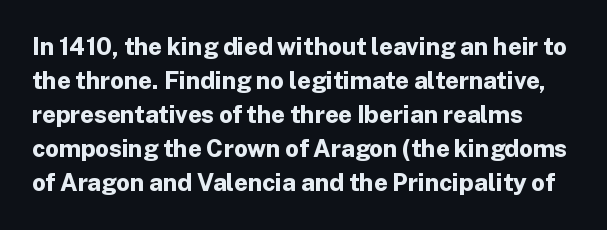
The image shows 24 px bold type, upright; set normal line spacing (1.42x), normal letter spacing, not underlined.
